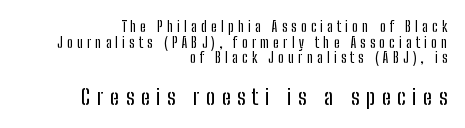
A typesetter would call this leading minimal, almost set solid. The rendering anchors every line to the right-hand side. Reading top to bottom, the characters get bigger at the block break. Tracking here is generous; glyphs stand well apart from one another. Rendered with straight, roman letterforms. Only glyphs here, with clear space below each row.
